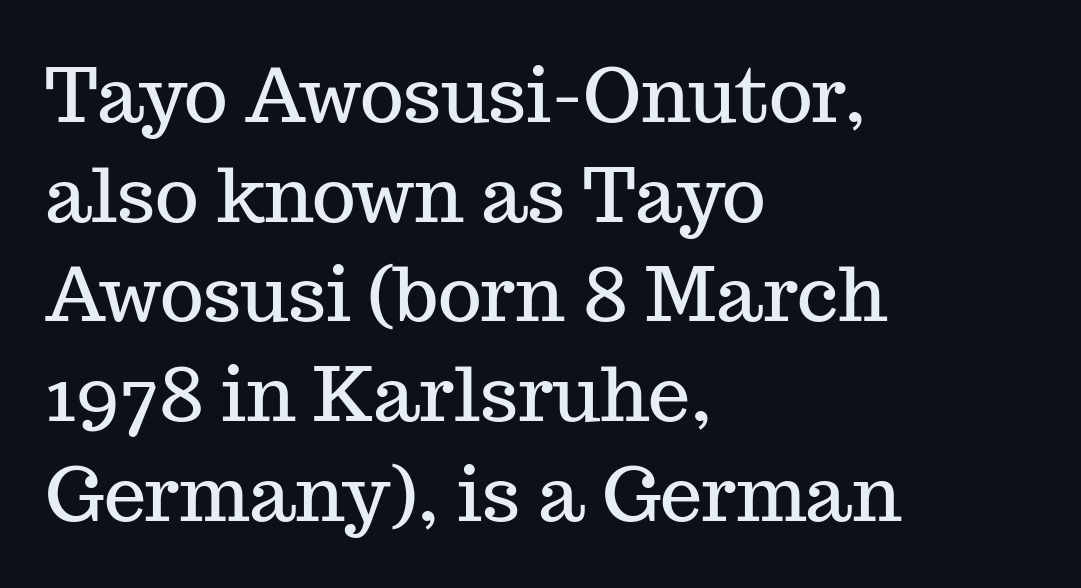
Q: Is the text italic (slanted)? A: No, it is upright.
Q: Is the typeface a serif or a sans-serif typeface? A: Serif.
Q: Is the text underlined? A: No.
Q: How is the paragraph aligned? A: Left-aligned.
Q: Is the spacing between letters normal or unusually wide? A: Normal.
Q: Is the spacing between lines tight, normal or loose? A: Normal.
Q: Width (condensed, normal, or wide)? A: Normal.
Q: Stroke contrast? A: Medium.
Q: x-height? A: Medium.
Q: Monospaced? A: No.
